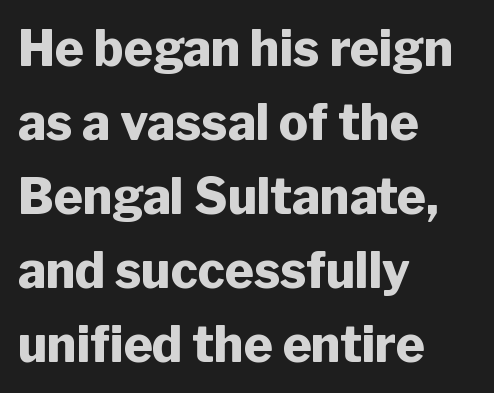
{"serif": "no", "italic": "no", "bold": "yes", "weight": "heavy", "width": "normal", "stroke_contrast": "low", "x_height": "medium", "monospaced": "no", "underline": "no", "align": "left", "line_spacing": "normal", "line_spacing_ratio": 1.51, "letter_spacing": "normal", "letter_spacing_em": 0.0, "glyph_px": 49}
